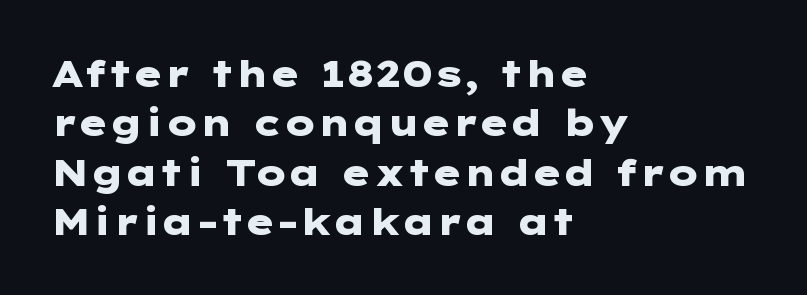
The image shows 36 px heavy, wide sans-serif type, upright; set left-aligned, normal line spacing (1.37x), normal letter spacing, not underlined; low stroke contrast and a medium x-height.
